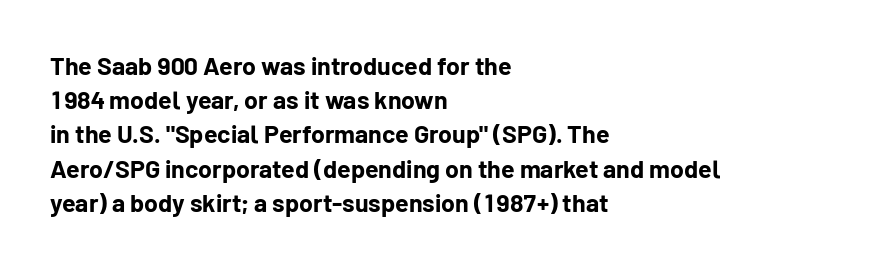
The image shows 25 px bold type, upright; set left-aligned, normal line spacing (1.37x), normal letter spacing, not underlined.
